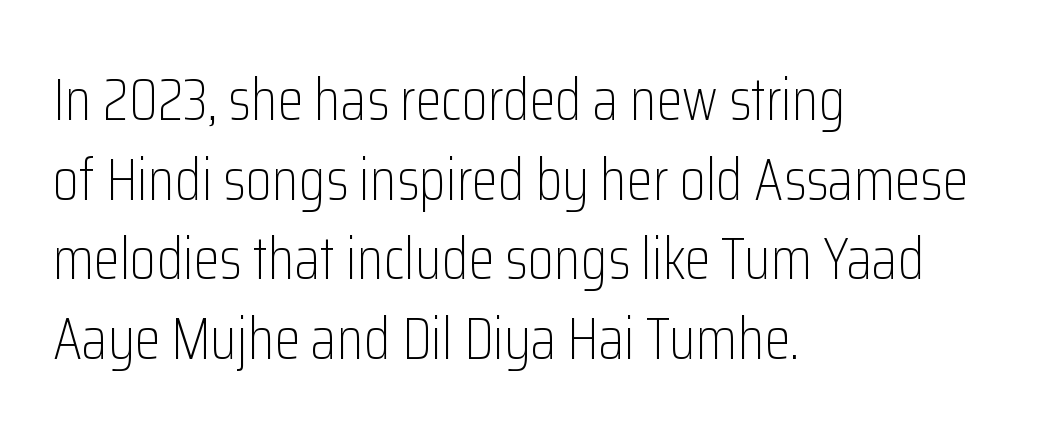
{"serif": "no", "italic": "no", "bold": "no", "weight": "light", "width": "condensed", "stroke_contrast": "low", "x_height": "medium", "monospaced": "no", "underline": "no", "align": "left", "line_spacing": "normal", "line_spacing_ratio": 1.35, "letter_spacing": "normal", "letter_spacing_em": 0.0, "glyph_px": 59}
